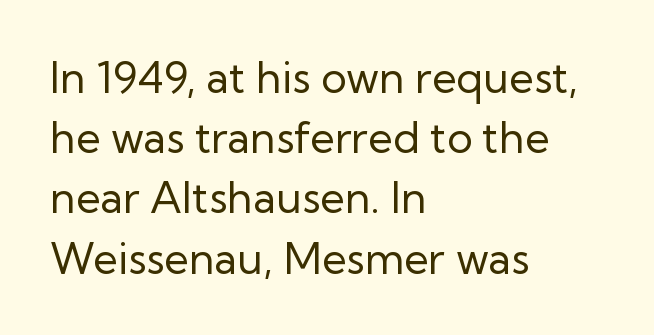
Q: Is the text bold? A: No.
Q: Is the text italic (slanted)? A: No, it is upright.
Q: Is the typeface a serif or a sans-serif typeface? A: Sans-serif.
Q: Is the text underlined? A: No.
Q: How is the paragraph aligned? A: Left-aligned.
Q: Is the spacing between letters normal or unusually wide? A: Normal.
Q: Is the spacing between lines tight, normal or loose? A: Normal.
Q: Width (condensed, normal, or wide)? A: Normal.
Q: Stroke contrast? A: Low.
Q: x-height? A: Medium.
Q: Monospaced? A: No.
